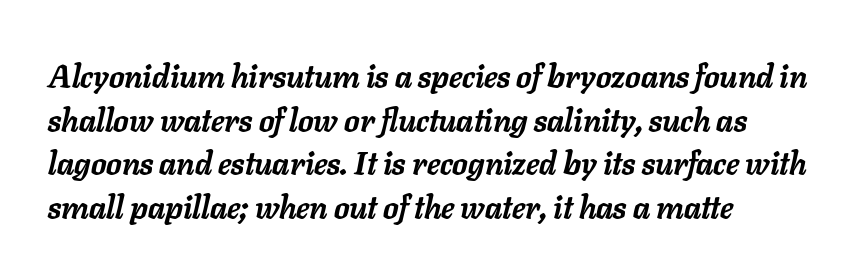
The image shows 31 px semibold type, italic (leaning right); set left-aligned, normal line spacing (1.41x), normal letter spacing, not underlined; low stroke contrast and a medium x-height.
